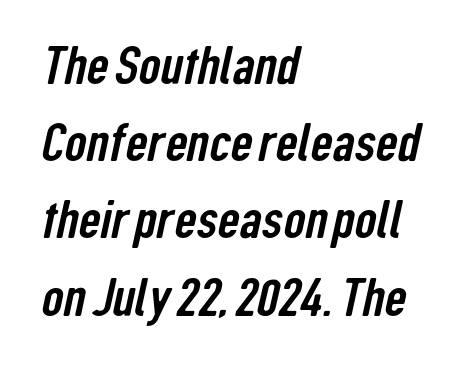
{"serif": "no", "width": "condensed", "stroke_contrast": "low", "x_height": "medium", "monospaced": "no", "underline": "no", "align": "left", "line_spacing": "normal", "line_spacing_ratio": 1.43, "letter_spacing": "normal", "letter_spacing_em": 0.0, "glyph_px": 54}
